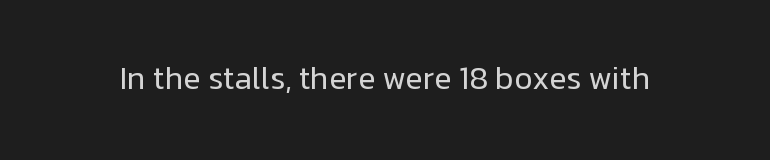
Q: Is the text bold? A: No.
Q: Is the text italic (slanted)? A: No, it is upright.
Q: Is the typeface a serif or a sans-serif typeface? A: Sans-serif.
Q: Is the text underlined? A: No.
Q: Is the spacing between letters normal or unusually wide? A: Normal.
Q: Width (condensed, normal, or wide)? A: Normal.
Q: Stroke contrast? A: Low.
Q: x-height? A: Medium.
Q: Monospaced? A: No.
